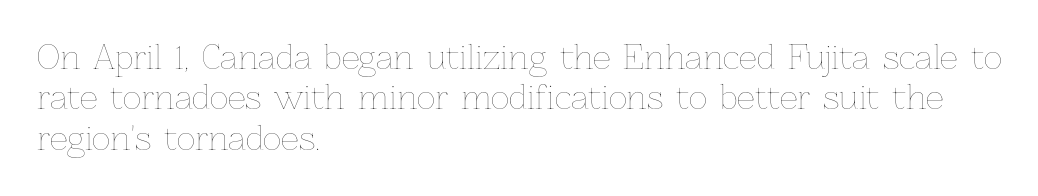
Posture: vertical. Compared with typical paragraphs, the rows here are spaced about the same. Every row of glyphs begins at an identical x-position on the left. Here the designer chose a conventional face with non-uniform glyph widths. The horizontal fit of the characters is conventional and even.
